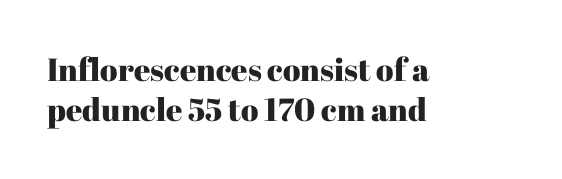
{"serif": "yes", "italic": "no", "width": "normal", "stroke_contrast": "high", "x_height": "medium", "monospaced": "no", "underline": "no", "align": "left", "line_spacing": "normal", "line_spacing_ratio": 1.26, "letter_spacing": "normal", "letter_spacing_em": 0.0, "glyph_px": 32}
